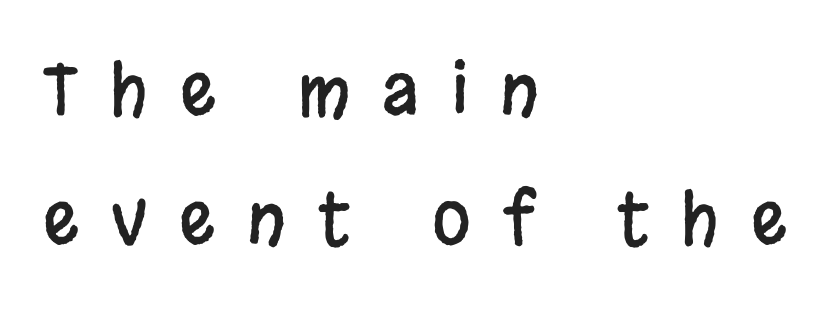
The image shows 70 px condensed sans-serif type, upright; set left-aligned, line spacing 1.85x, unusually wide letter spacing (+0.46 em), not underlined; low stroke contrast and a large x-height.
